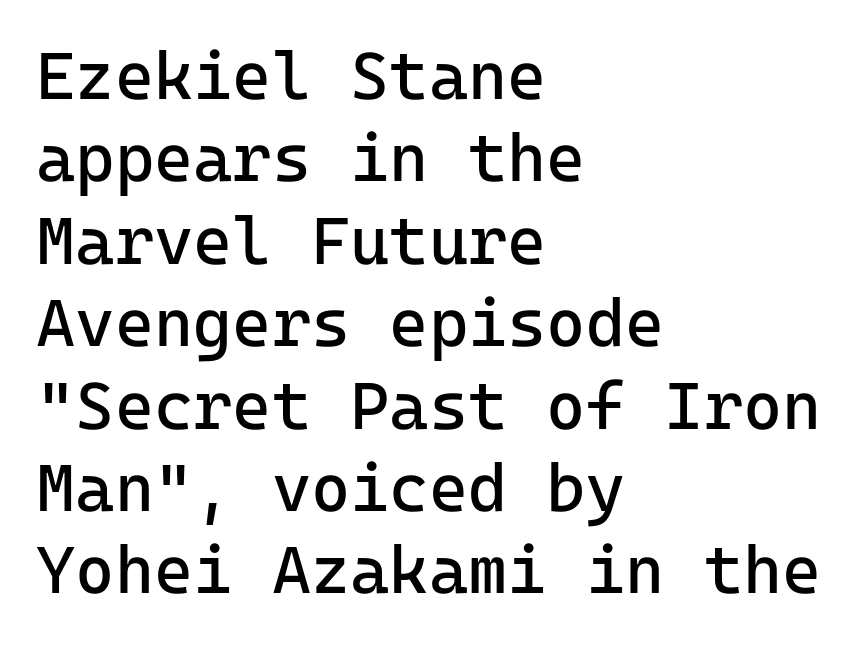
What stands out about the letter spacing? Nothing — it is the standard amount. Stroke mass is kept to a normal reading level or below. Casual observation: everything's shoved over to the left. Does the type have serifs? No, each stem ends abruptly. A bare baseline throughout the passage.
